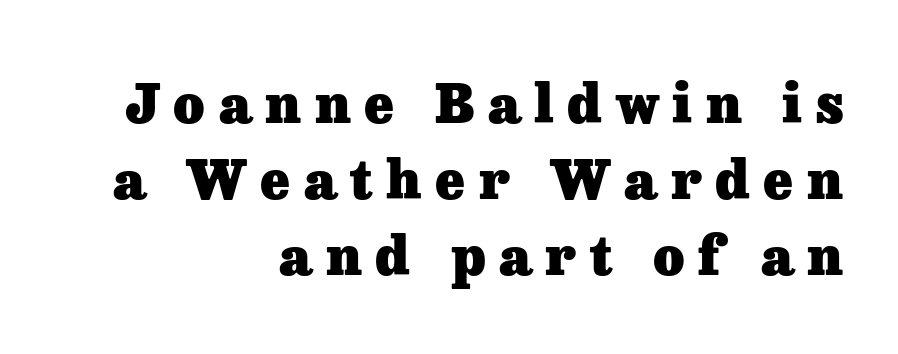
Q: Is the text bold? A: Yes.
Q: Is the text italic (slanted)? A: No, it is upright.
Q: Is the typeface a serif or a sans-serif typeface? A: Serif.
Q: Is the text underlined? A: No.
Q: How is the paragraph aligned? A: Right-aligned.
Q: Is the spacing between letters normal or unusually wide? A: Unusually wide.
Q: Is the spacing between lines tight, normal or loose? A: Normal.
Q: Width (condensed, normal, or wide)? A: Normal.
Q: Stroke contrast? A: Low.
Q: x-height? A: Medium.
Q: Monospaced? A: No.
